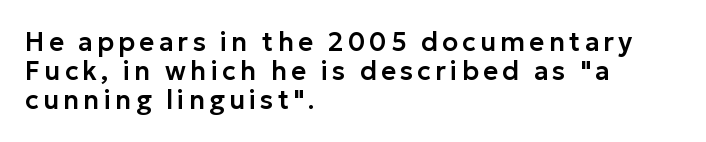
The image shows 26 px text type, upright; set left-aligned, tight line spacing (1.11x), not underlined.
